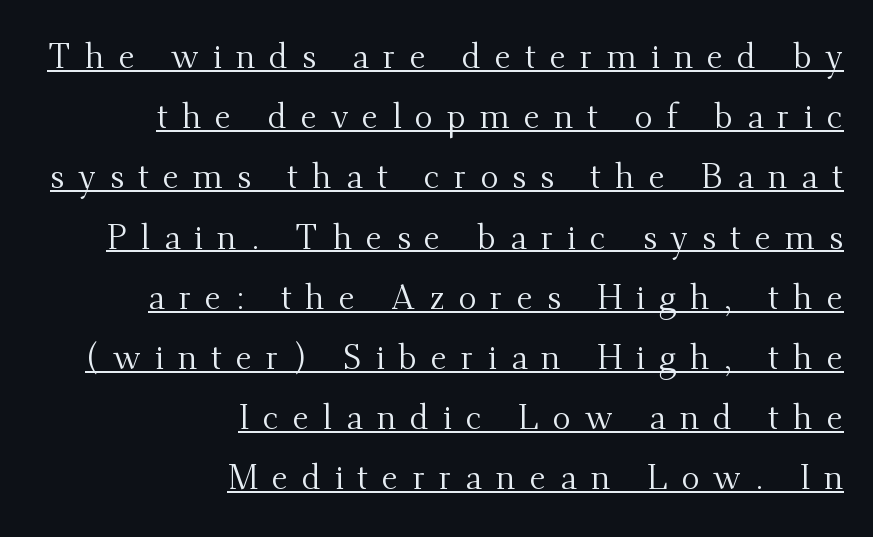
{"serif": "yes", "italic": "no", "bold": "no", "weight": "regular", "width": "normal", "stroke_contrast": "medium", "x_height": "small", "monospaced": "no", "underline": "yes", "align": "right", "line_spacing_ratio": 1.77, "letter_spacing": "wide", "letter_spacing_em": 0.41, "glyph_px": 34}
